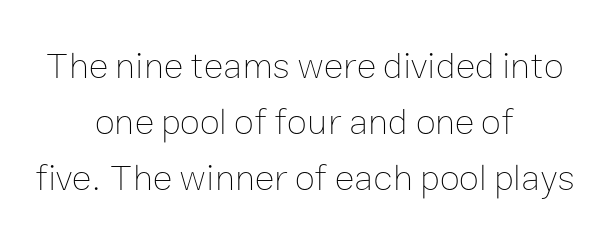
{"italic": "no", "bold": "no", "weight": "thin", "width": "normal", "stroke_contrast": "low", "x_height": "medium", "monospaced": "no", "underline": "no", "align": "center", "line_spacing": "normal", "line_spacing_ratio": 1.51, "letter_spacing": "normal", "letter_spacing_em": 0.0, "glyph_px": 37}
